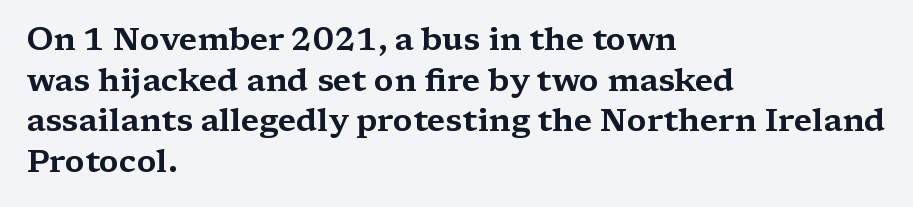
{"serif": "yes", "italic": "no", "width": "wide", "stroke_contrast": "medium", "x_height": "medium", "monospaced": "no", "underline": "no", "align": "left", "line_spacing": "normal", "line_spacing_ratio": 1.27, "letter_spacing": "normal", "letter_spacing_em": 0.0, "glyph_px": 32}
